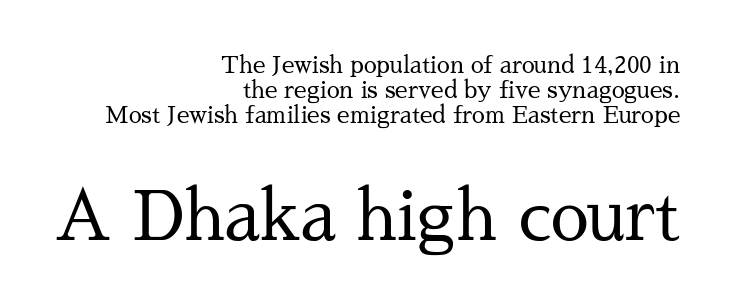
In terms of letterform style, serifs are clearly present. The passage shown is typed in a proportional face where columns would drift. The words here are not underlined. Size hierarchy here favors the trailing block over the leading one.
